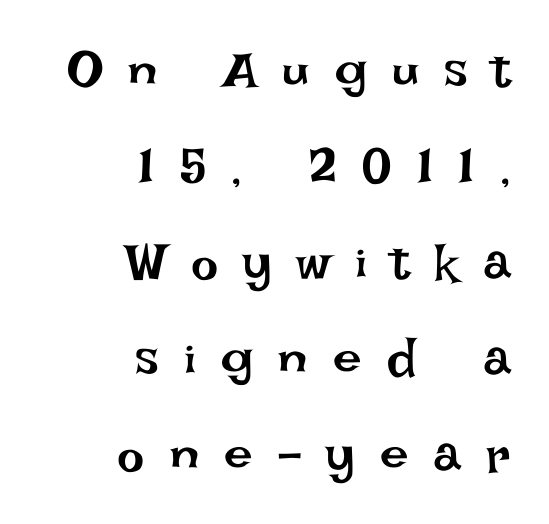
Q: Is the text bold? A: No.
Q: Is the text italic (slanted)? A: No, it is upright.
Q: Is the text underlined? A: No.
Q: How is the paragraph aligned? A: Right-aligned.
Q: Is the spacing between letters normal or unusually wide? A: Unusually wide.
Q: Width (condensed, normal, or wide)? A: Normal.
Q: Stroke contrast? A: Low.
Q: x-height? A: Large.
Q: Monospaced? A: No.
